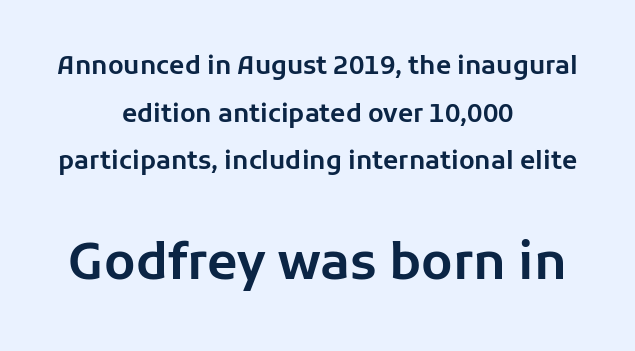
{"serif": "no", "italic": "no", "width": "normal", "stroke_contrast": "low", "x_height": "medium", "monospaced": "no", "underline": "no", "align": "center", "line_spacing": "loose", "line_spacing_ratio": 1.91, "letter_spacing": "normal", "letter_spacing_em": 0.0, "larger_block": "second", "size_ratio": 2.0, "glyph_px": 50}
